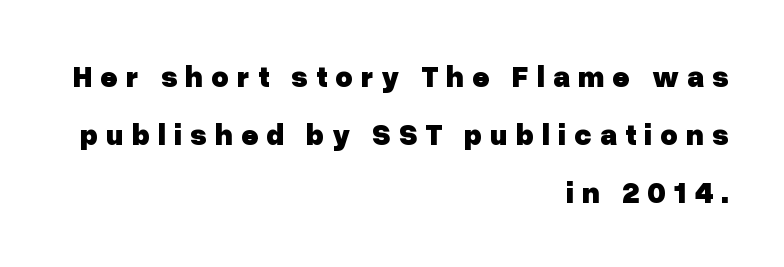
Q: Is the text bold? A: Yes.
Q: Is the text italic (slanted)? A: No, it is upright.
Q: Is the typeface a serif or a sans-serif typeface? A: Sans-serif.
Q: Is the text underlined? A: No.
Q: How is the paragraph aligned? A: Right-aligned.
Q: Is the spacing between letters normal or unusually wide? A: Unusually wide.
Q: Is the spacing between lines tight, normal or loose? A: Loose.
Q: Width (condensed, normal, or wide)? A: Normal.
Q: Stroke contrast? A: Low.
Q: x-height? A: Medium.
Q: Monospaced? A: No.
